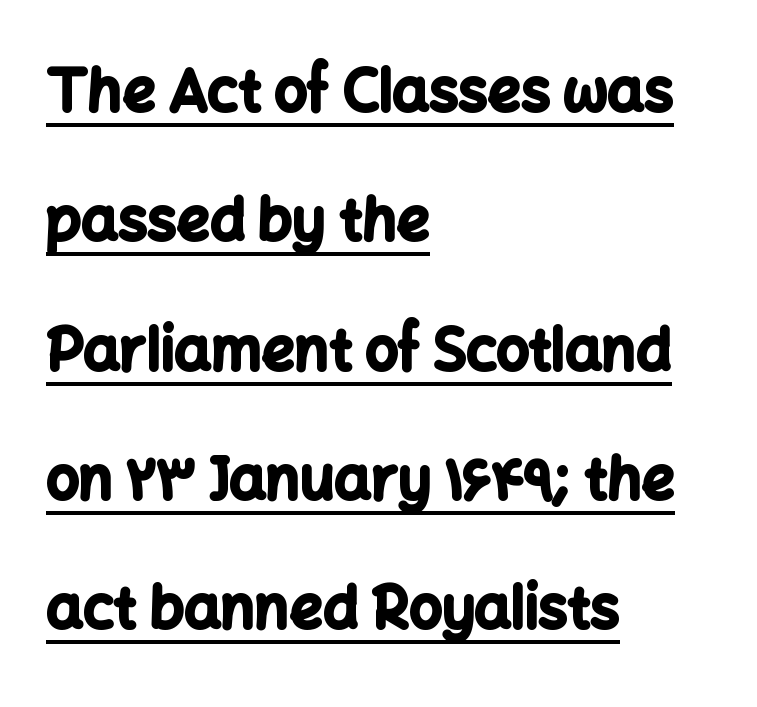
Q: Is the text bold? A: Yes.
Q: Is the text italic (slanted)? A: No, it is upright.
Q: Is the typeface a serif or a sans-serif typeface? A: Sans-serif.
Q: Is the text underlined? A: Yes.
Q: How is the paragraph aligned? A: Left-aligned.
Q: Is the spacing between letters normal or unusually wide? A: Normal.
Q: Is the spacing between lines tight, normal or loose? A: Loose.
Q: Width (condensed, normal, or wide)? A: Normal.
Q: Stroke contrast? A: Low.
Q: x-height? A: Medium.
Q: Monospaced? A: No.
